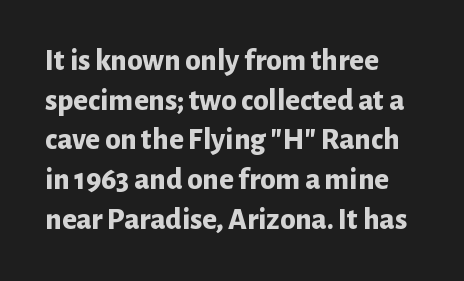
The image shows 31 px bold sans-serif type, upright; set left-aligned, normal line spacing (1.28x), normal letter spacing, not underlined; low stroke contrast and a medium x-height.
